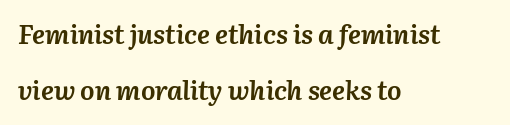
{"italic": "yes", "lean": "right", "slant_degrees": 3, "bold": "yes", "underline": "no", "align": "left", "line_spacing": "loose", "line_spacing_ratio": 2.06, "letter_spacing": "normal", "letter_spacing_em": 0.0, "glyph_px": 27}
